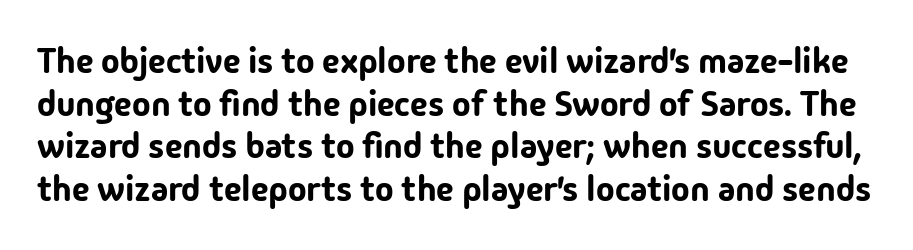
{"serif": "no", "italic": "no", "width": "normal", "stroke_contrast": "low", "x_height": "medium", "monospaced": "no", "underline": "no", "line_spacing_ratio": 1.22, "letter_spacing": "normal", "letter_spacing_em": 0.0, "glyph_px": 35}
